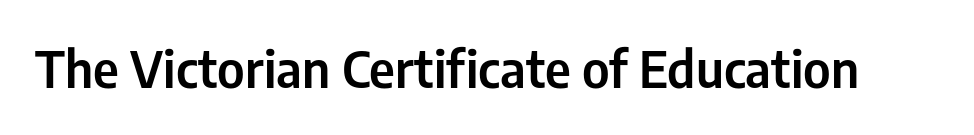
Q: Is the text italic (slanted)? A: No, it is upright.
Q: Is the typeface a serif or a sans-serif typeface? A: Sans-serif.
Q: Is the text underlined? A: No.
Q: Is the spacing between letters normal or unusually wide? A: Normal.
Q: Width (condensed, normal, or wide)? A: Condensed.
Q: Stroke contrast? A: Low.
Q: x-height? A: Medium.
Q: Monospaced? A: No.
